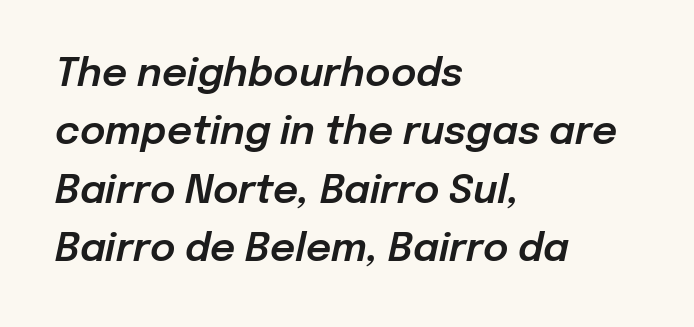
The image shows 39 px text type, italic (leaning right); set left-aligned, normal line spacing (1.5x), normal letter spacing, not underlined; low stroke contrast and a medium x-height.
